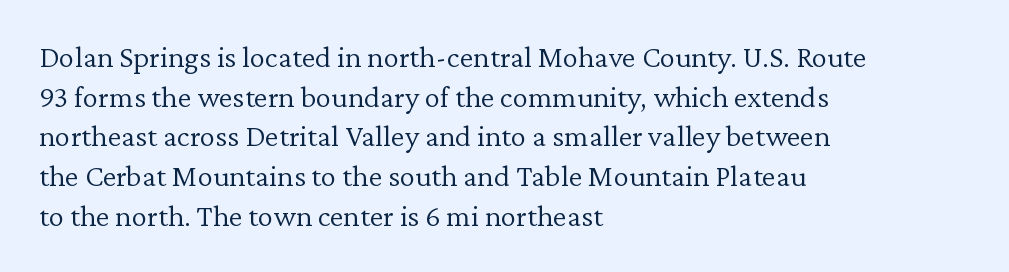
{"serif": "yes", "italic": "no", "bold": "no", "weight": "light", "width": "normal", "stroke_contrast": "low", "x_height": "medium", "monospaced": "no", "underline": "no", "align": "left", "line_spacing": "normal", "line_spacing_ratio": 1.28, "letter_spacing": "normal", "letter_spacing_em": 0.0, "glyph_px": 31}
